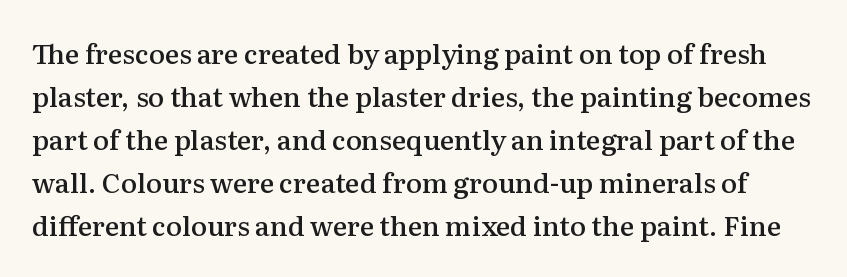
The area under the type is left untouched. Style check: upright. The lines sit at an ordinary, default distance from one another. Stroke thickness is moderately raised; the sample reads as semibold. The letters sit at their default tracking, neither squeezed nor spread.
